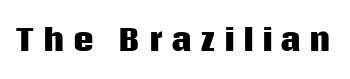
{"serif": "no", "italic": "no", "bold": "yes", "weight": "heavy", "width": "normal", "stroke_contrast": "low", "x_height": "large", "monospaced": "no", "underline": "no", "letter_spacing": "wide", "letter_spacing_em": 0.27, "glyph_px": 29}
